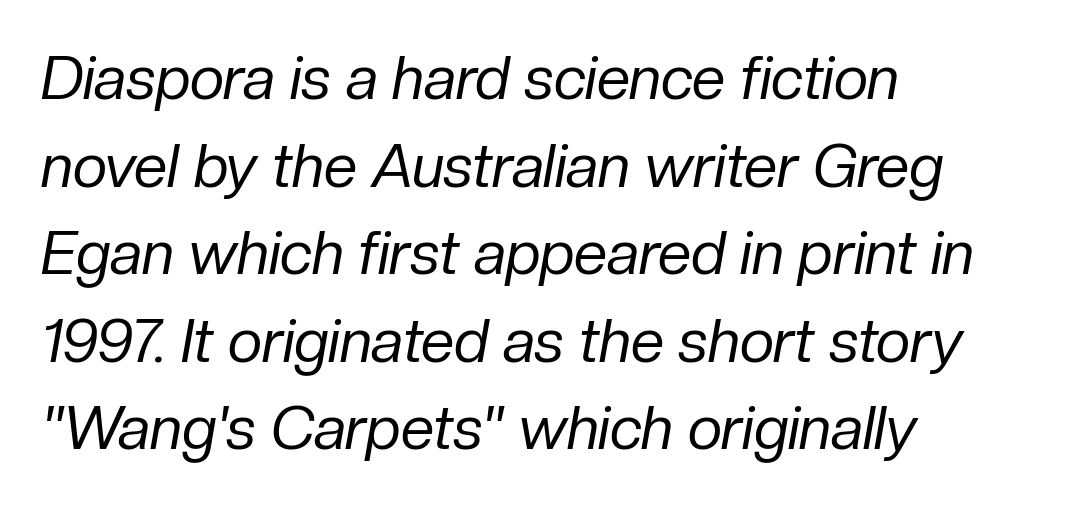
Q: Is the text bold? A: No.
Q: Is the text italic (slanted)? A: Yes, it leans right by about 10 degrees.
Q: Is the text underlined? A: No.
Q: How is the paragraph aligned? A: Left-aligned.
Q: Is the spacing between letters normal or unusually wide? A: Normal.
Q: Is the spacing between lines tight, normal or loose? A: Normal.
Q: Width (condensed, normal, or wide)? A: Normal.
Q: Stroke contrast? A: Low.
Q: x-height? A: Medium.
Q: Monospaced? A: No.
